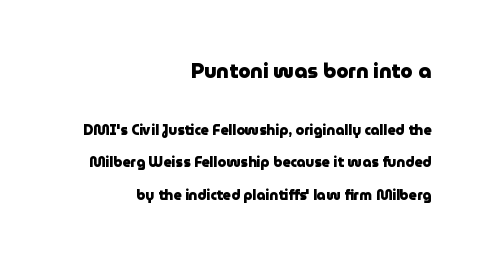
Successive baselines arrive slowly, with a big drop between each. Inter-character spacing is left at the font's built-in metrics. Which chunk is bigger? The first one — the top block dwarfs the bottom. The lettering stays uniformly vertical, giving the passage a roman look. Typographic density is high because the face is bold. Underline: absent.
